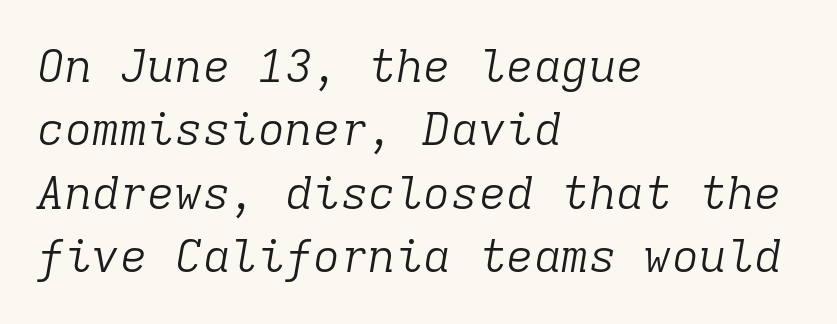
This rendering employs a face with finishing strokes, i.e., a serif. Spacing between characters is what you'd get straight out of the box. Caption: multi-line text, flush left, ragged right. Tall strokes in this sample are angled rather than plumb.
